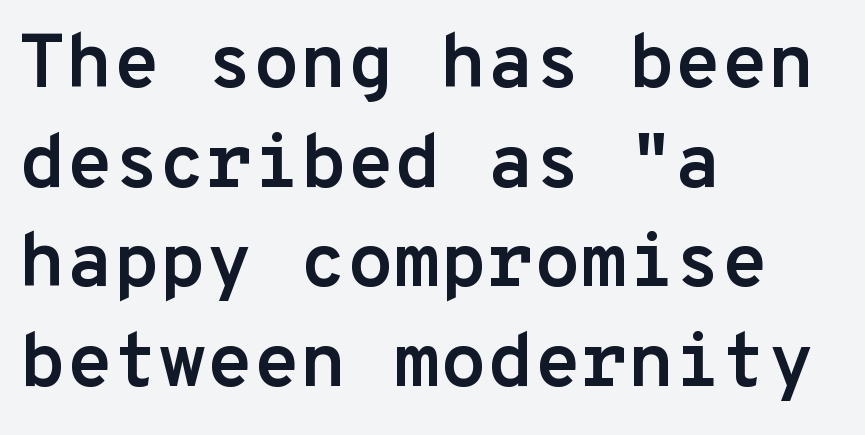
The image shows 76 px semibold sans-serif type, upright, monospaced; set left-aligned, normal line spacing (1.31x), normal letter spacing, not underlined; low stroke contrast and a medium x-height.
